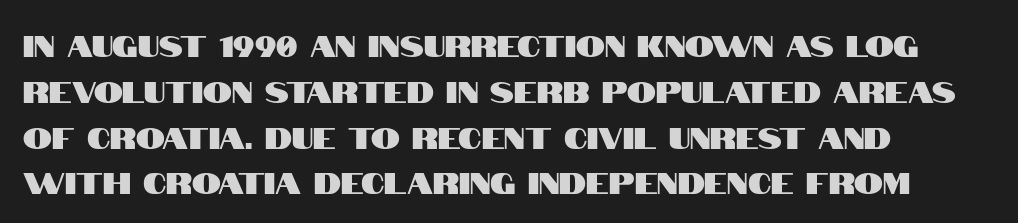
Q: Is the text italic (slanted)? A: No, it is upright.
Q: Is the typeface a serif or a sans-serif typeface? A: Sans-serif.
Q: Is the text underlined? A: No.
Q: How is the paragraph aligned? A: Left-aligned.
Q: Is the spacing between letters normal or unusually wide? A: Normal.
Q: Is the spacing between lines tight, normal or loose? A: Normal.
Q: Width (condensed, normal, or wide)? A: Condensed.
Q: Stroke contrast? A: High.
Q: x-height? A: Large.
Q: Monospaced? A: No.
